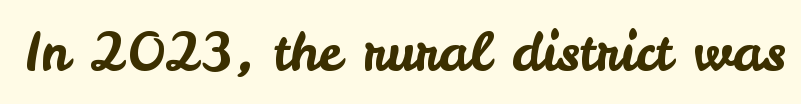
The image shows 53 px sans-serif type; set normal letter spacing, not underlined; low stroke contrast and a small x-height.
